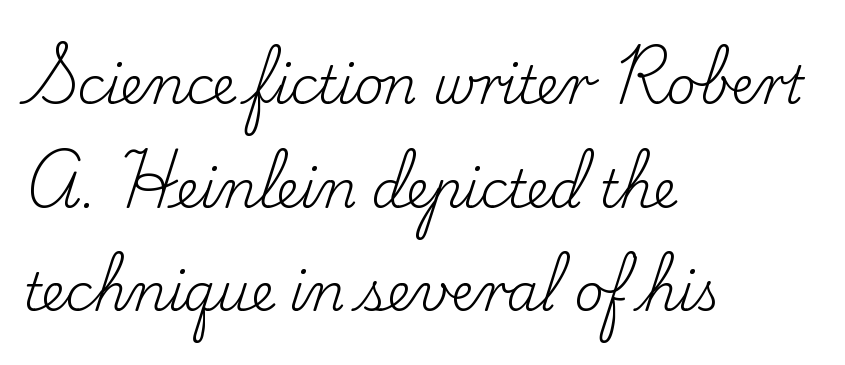
Q: Is the text bold? A: No.
Q: Is the text italic (slanted)? A: Yes.
Q: Is the typeface a serif or a sans-serif typeface? A: Serif.
Q: Is the text underlined? A: No.
Q: How is the paragraph aligned? A: Left-aligned.
Q: Is the spacing between letters normal or unusually wide? A: Normal.
Q: Is the spacing between lines tight, normal or loose? A: Loose.
Q: Width (condensed, normal, or wide)? A: Normal.
Q: Stroke contrast? A: Low.
Q: x-height? A: Small.
Q: Monospaced? A: No.
